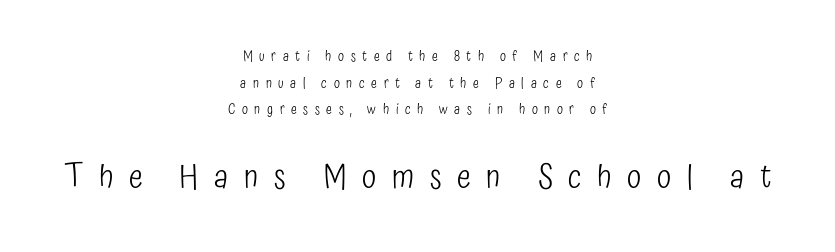
The image shows 33 px light, condensed sans-serif type, upright; set centered, loose line spacing (1.9x), unusually wide letter spacing (+0.47 em), not underlined; the second (bottom) block is 2.36x larger; low stroke contrast and a medium x-height.
